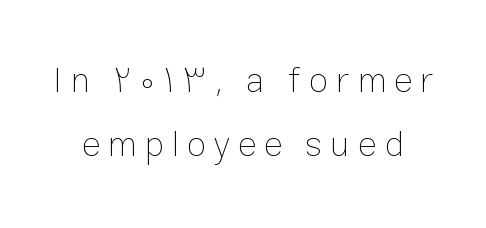
Q: Is the text bold? A: No.
Q: Is the text italic (slanted)? A: No, it is upright.
Q: Is the text underlined? A: No.
Q: Is the spacing between letters normal or unusually wide? A: Unusually wide.
Q: Width (condensed, normal, or wide)? A: Normal.
Q: Stroke contrast? A: Low.
Q: x-height? A: Medium.
Q: Monospaced? A: No.
